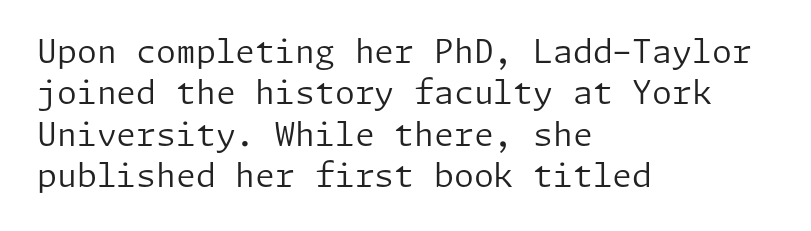
Is the type heavy? It reads as light-to-regular instead. The passage is arranged the way most books set body copy — flush left. Nothing unusual about the tracking: characters are spaced as the font intends. Honestly, the row spacing looks completely unremarkable. The letters stand straight up with perfectly vertical stems.
